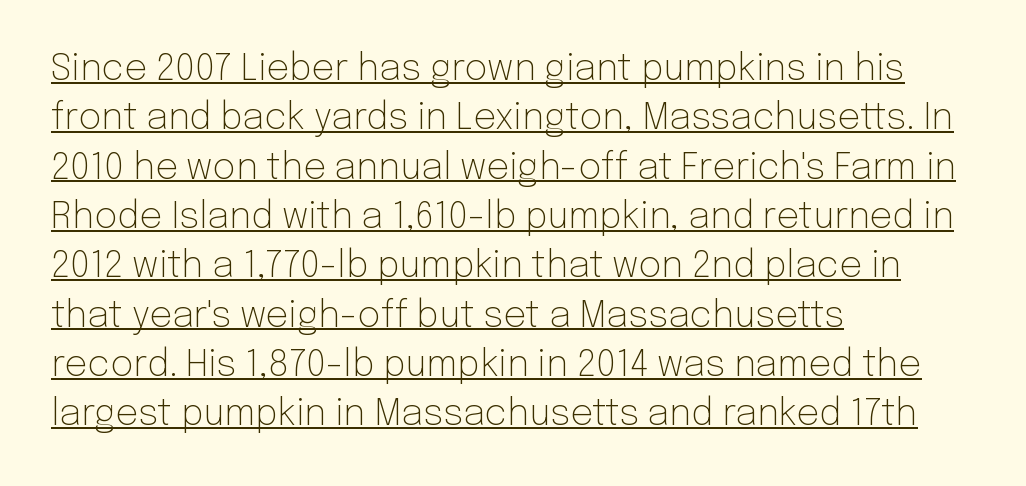
This is not heavy type; no bold has been used. Honestly, the row spacing looks completely unremarkable. Caption: standard tracking, unaltered. Think of a printed novel: that variable character pitch is what you see here. The glyphs in this specimen are sans serif.
